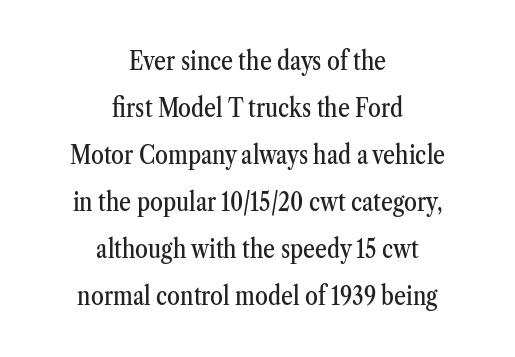
The image shows 26 px text type, upright; set centered, line spacing 1.81x, normal letter spacing, not underlined.
